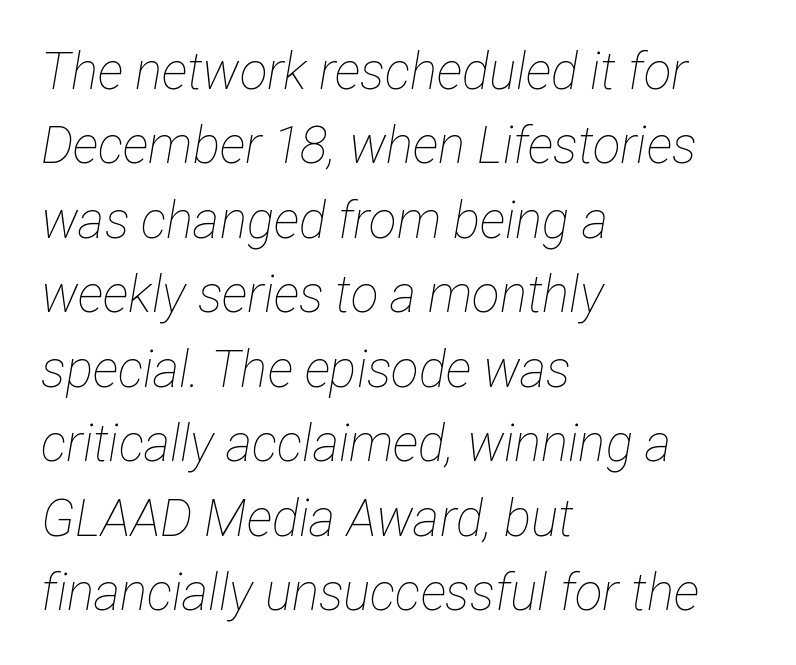
The image shows 51 px thin, condensed type, italic (leaning right); set left-aligned, normal line spacing (1.46x), normal letter spacing, not underlined; low stroke contrast and a medium x-height.
